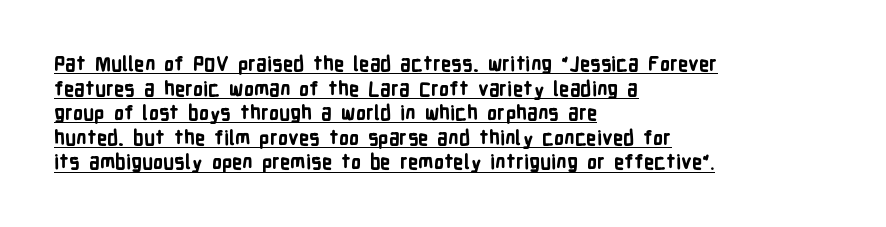
Tall strokes in this sample are plumb rather than angled. Caption: multi-line text, flush left, ragged right. Does a line run under the words? Yes, clearly. The strokes are fattened all the way to bold.
